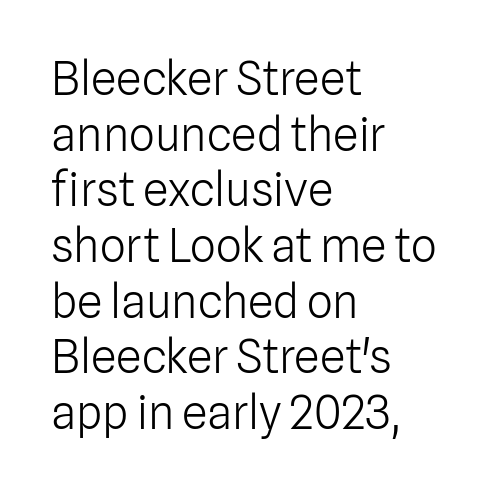
Beneath every word, the page is bare. Heaviness? Minimal to ordinary, like unemphasized prose. Line starts are locked; line ends wander. Here the glyphs are tracked normally, forming tight word shapes.
